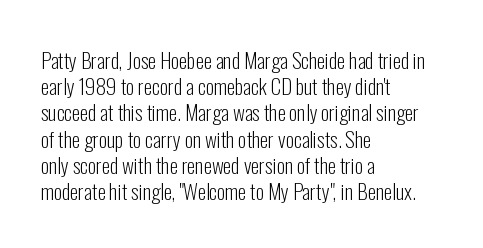
{"italic": "no", "bold": "no", "underline": "no", "align": "left", "line_spacing": "normal", "line_spacing_ratio": 1.25, "letter_spacing": "normal", "letter_spacing_em": 0.0, "glyph_px": 21}
